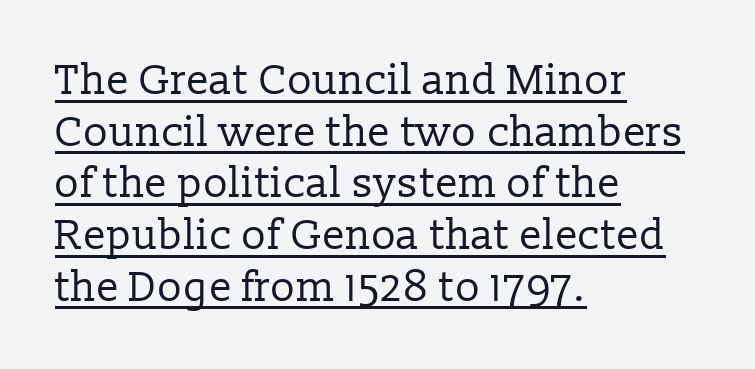
These characters rest on top of a visible drawn line. Left-aligned paragraph, ragged on the right. A typesetter would call this proportional, since set widths differ per character. The typesetting does not lean heavy: it is not bold. Letter spacing: default.
